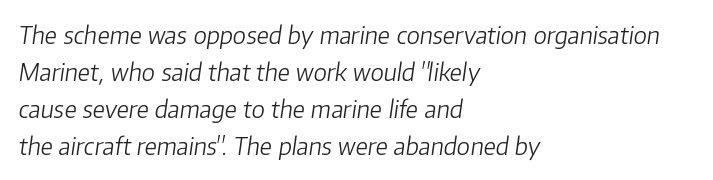
The image shows 24 px text type, italic (leaning right); set left-aligned, normal line spacing (1.54x), normal letter spacing, not underlined.
